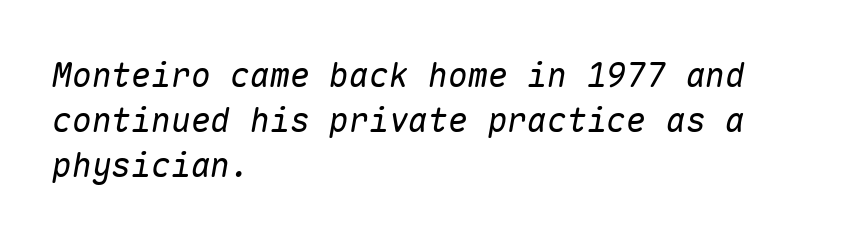
Q: Is the text bold? A: No.
Q: Is the text italic (slanted)? A: Yes, it leans right by about 10 degrees.
Q: Is the text underlined? A: No.
Q: How is the paragraph aligned? A: Left-aligned.
Q: Is the spacing between letters normal or unusually wide? A: Normal.
Q: Is the spacing between lines tight, normal or loose? A: Normal.
Q: Width (condensed, normal, or wide)? A: Normal.
Q: Stroke contrast? A: Low.
Q: x-height? A: Medium.
Q: Monospaced? A: Yes.
